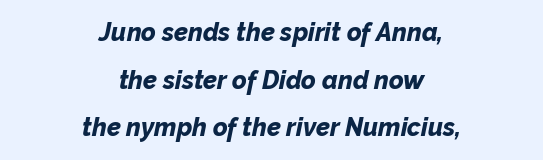
Letters rest on an invisible, unmarked baseline. No extra tracking has been applied to these lines. Style check: oblique. Typesetter's note: full bold, strokes at maximum text heaviness.
